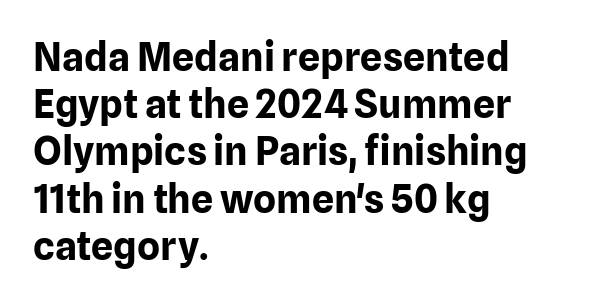
The image shows 39 px bold sans-serif type, upright; set left-aligned, line spacing 1.21x, normal letter spacing, not underlined; low stroke contrast and a medium x-height.
